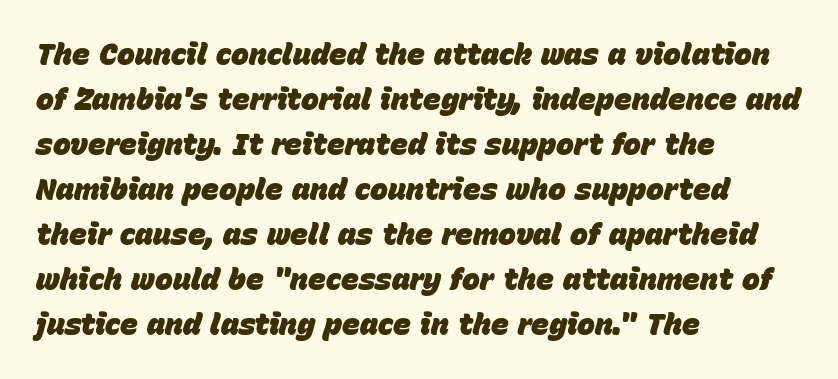
The image shows 30 px heavy type, italic (leaning right); set left-aligned, normal line spacing (1.5x), normal letter spacing, not underlined; low stroke contrast and a large x-height.
